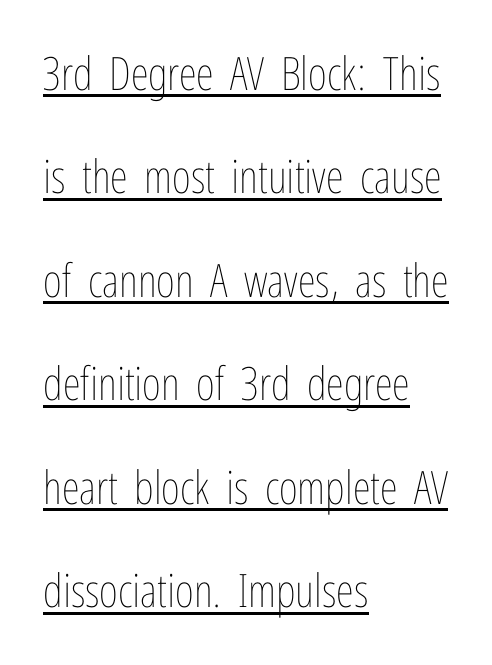
Q: Is the text bold? A: No.
Q: Is the text italic (slanted)? A: No, it is upright.
Q: Is the text underlined? A: Yes.
Q: How is the paragraph aligned? A: Left-aligned.
Q: Is the spacing between letters normal or unusually wide? A: Normal.
Q: Is the spacing between lines tight, normal or loose? A: Loose.
Q: Width (condensed, normal, or wide)? A: Condensed.
Q: Stroke contrast? A: Low.
Q: x-height? A: Medium.
Q: Monospaced? A: No.
